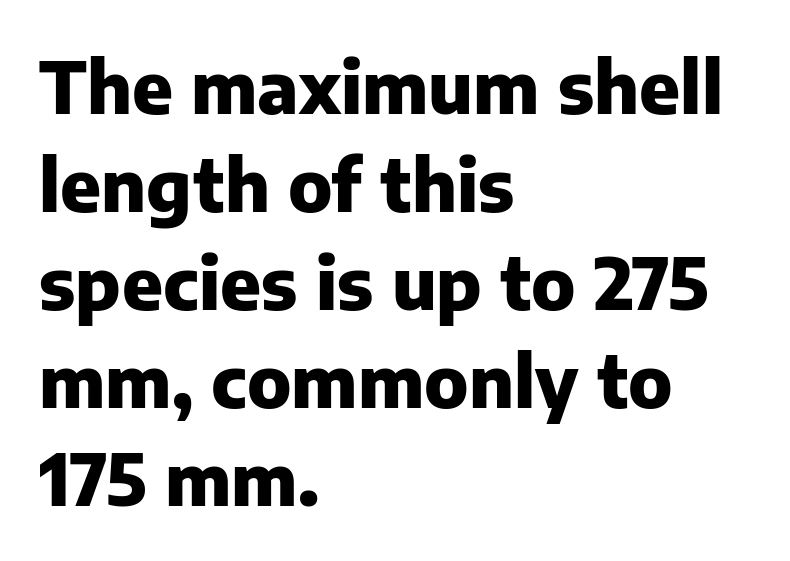
When letters stand straight like this, we call the style roman or upright. Varying glyph widths throughout — classic text-font behaviour. Strong, thick strokes mark this as bold type. Compared with a centered layout, this one pins lines to the left instead. The line texture is even and compact thanks to regular tracking.
